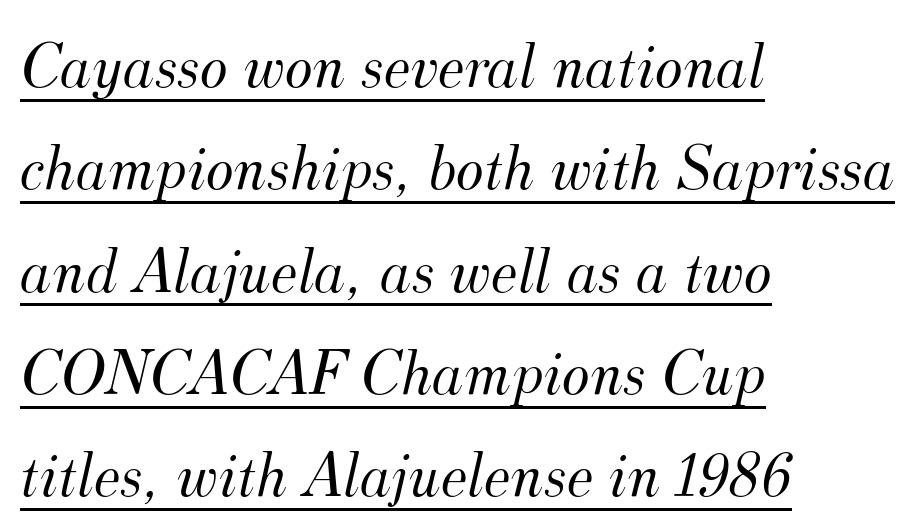
The letterforms sit shoulder to shoulder at normal distance. This is underlined copy, the kind a proofreader might mark for attention. In terms of letterform style, serifs are clearly present. These lines are set flush left with a ragged right edge. A quiet, ordinary-to-light weight characterises the typeface. Observe the lean: these are italic letterforms.
